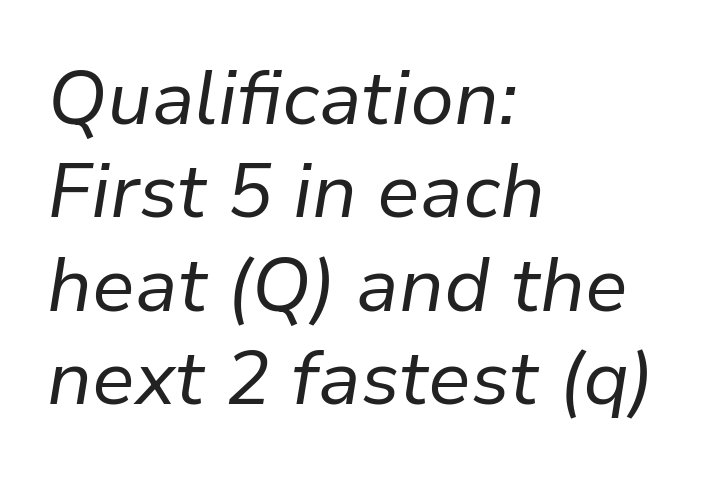
Each row of text sits above clean, open space. The paragraph has a hard left edge and a soft right edge. The letters advance in unequal steps, a hallmark of proportional type. Yep, that's italic — everything's leaning.
